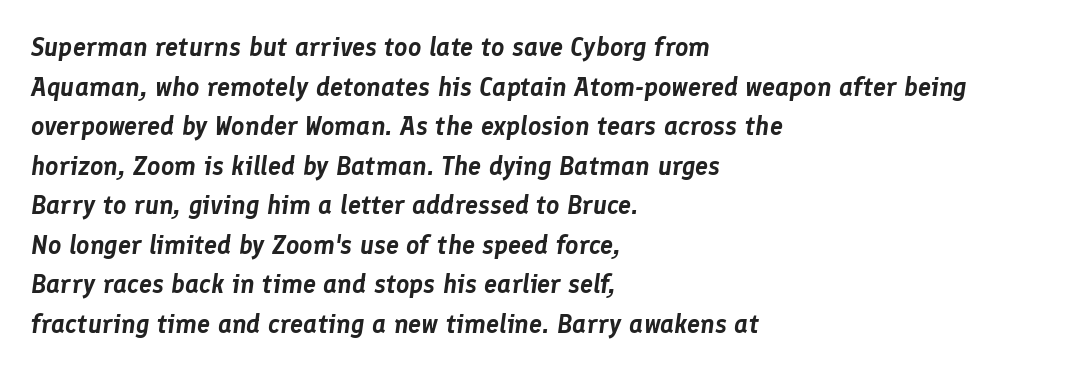
The image shows 26 px text type, italic (leaning right); set left-aligned, normal line spacing (1.52x), normal letter spacing, not underlined.
